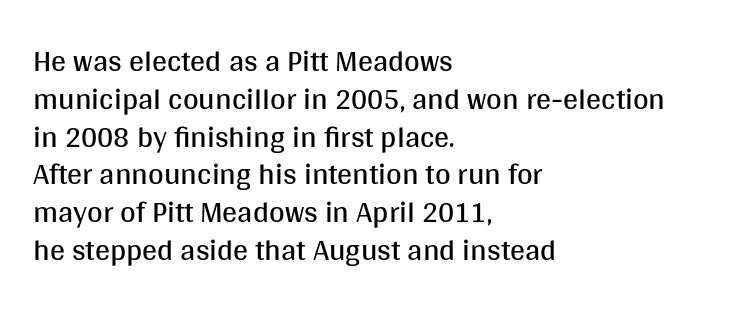
Q: Is the text bold? A: No.
Q: Is the text italic (slanted)? A: No, it is upright.
Q: Is the typeface a serif or a sans-serif typeface? A: Sans-serif.
Q: Is the text underlined? A: No.
Q: How is the paragraph aligned? A: Left-aligned.
Q: Is the spacing between letters normal or unusually wide? A: Normal.
Q: Is the spacing between lines tight, normal or loose? A: Normal.
Q: Width (condensed, normal, or wide)? A: Normal.
Q: Stroke contrast? A: Medium.
Q: x-height? A: Large.
Q: Monospaced? A: No.
